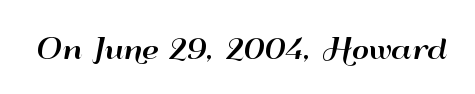
This rendering leaves character spacing at its baseline value. Has an underline been added? It has not.
